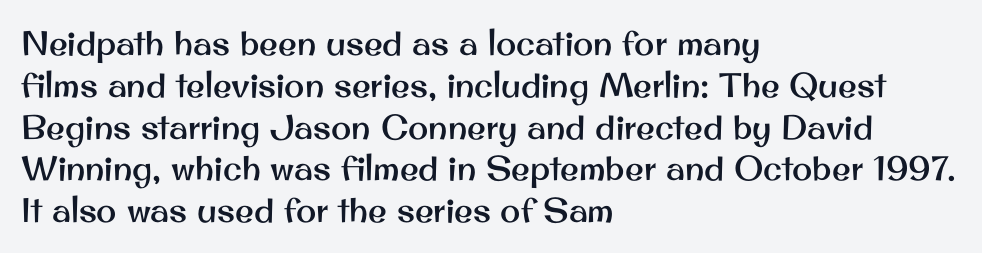
Q: Is the text italic (slanted)? A: No, it is upright.
Q: Is the typeface a serif or a sans-serif typeface? A: Sans-serif.
Q: Is the text underlined? A: No.
Q: How is the paragraph aligned? A: Left-aligned.
Q: Is the spacing between letters normal or unusually wide? A: Normal.
Q: Width (condensed, normal, or wide)? A: Normal.
Q: Stroke contrast? A: Medium.
Q: x-height? A: Small.
Q: Monospaced? A: No.
